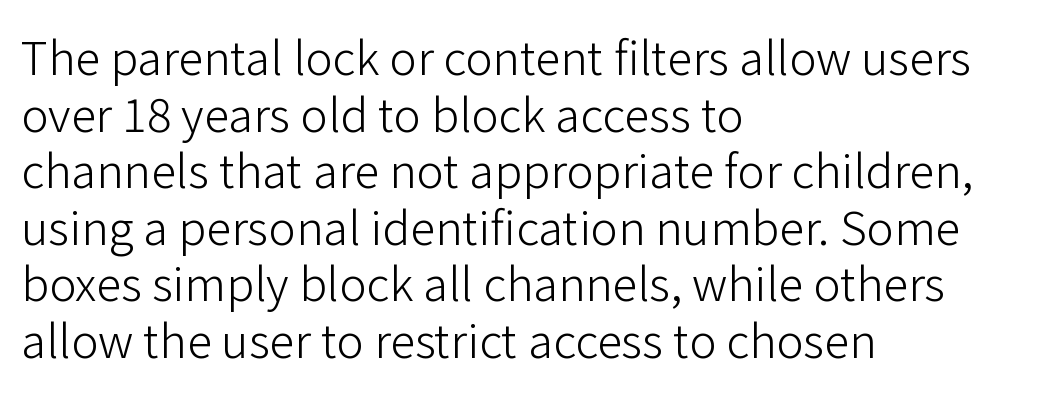
{"serif": "no", "italic": "no", "bold": "no", "weight": "light", "width": "normal", "stroke_contrast": "low", "x_height": "medium", "monospaced": "no", "underline": "no", "align": "left", "line_spacing_ratio": 1.23, "letter_spacing": "normal", "letter_spacing_em": 0.0, "glyph_px": 46}
